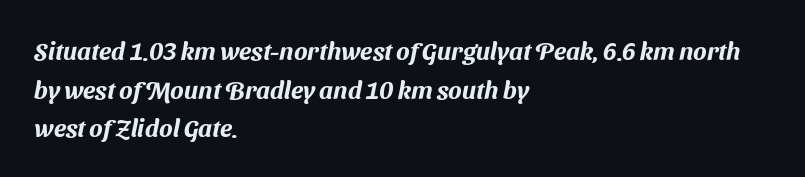
The image shows 25 px text type; set left-aligned, normal line spacing (1.55x), normal letter spacing, not underlined.
